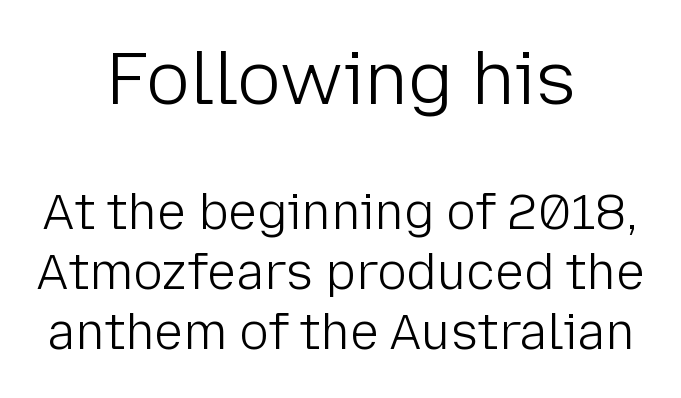
{"serif": "no", "italic": "no", "bold": "no", "weight": "light", "width": "normal", "stroke_contrast": "low", "x_height": "medium", "monospaced": "no", "underline": "no", "align": "center", "line_spacing_ratio": 1.22, "letter_spacing": "normal", "letter_spacing_em": 0.0, "larger_block": "first", "size_ratio": 1.49, "glyph_px": 73}
